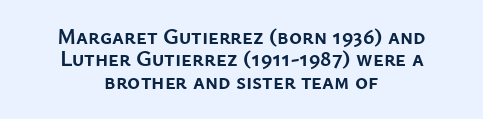
Vertical spacing — tight. Look at the stroke-to-counter ratio: heavy, a bold. No italicization has been applied; the sample stays upright. The typesetter chose a symmetrical, centered arrangement here.
